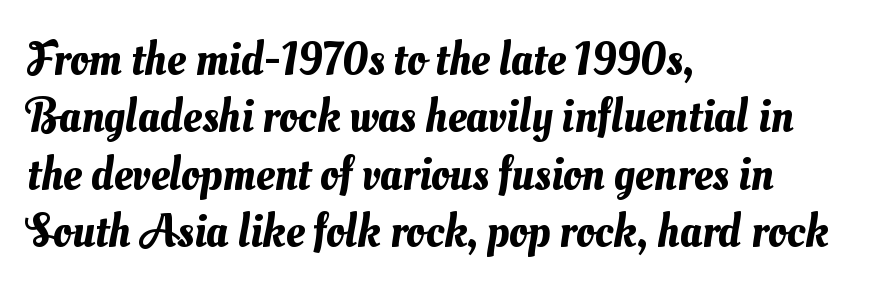
{"width": "normal", "stroke_contrast": "medium", "x_height": "small", "monospaced": "no", "underline": "no", "align": "left", "line_spacing": "normal", "line_spacing_ratio": 1.25, "letter_spacing": "normal", "letter_spacing_em": 0.0, "glyph_px": 46}
